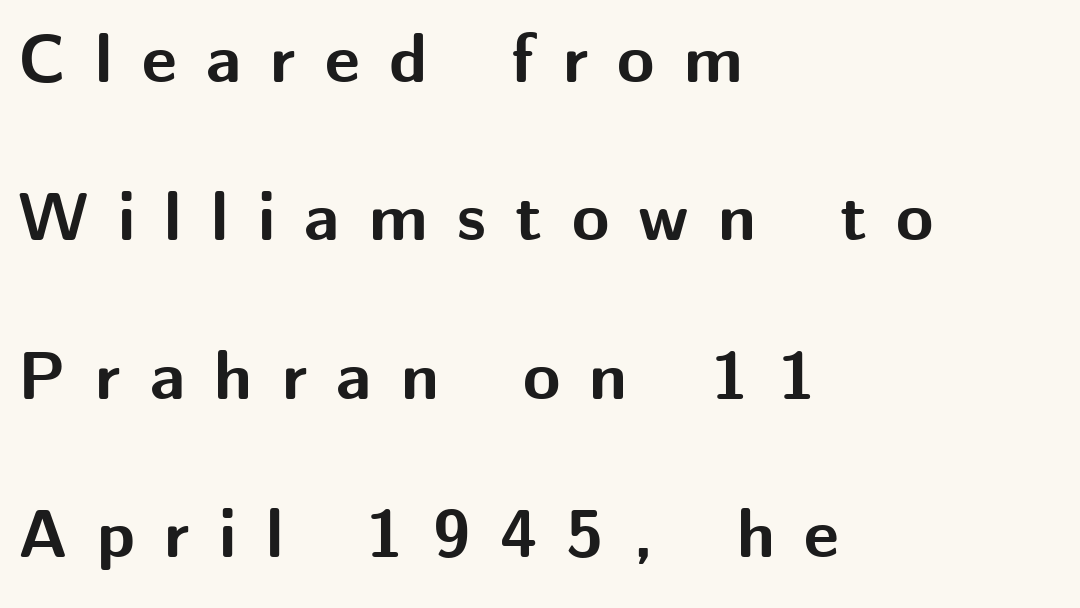
The image shows 68 px bold sans-serif type, upright; set left-aligned, loose line spacing (2.33x), unusually wide letter spacing (+0.43 em), not underlined; medium stroke contrast and a medium x-height.
